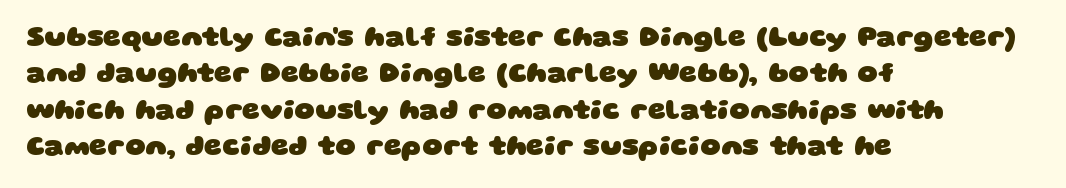
Q: Is the text bold? A: Yes.
Q: Is the typeface a serif or a sans-serif typeface? A: Sans-serif.
Q: Is the text underlined? A: No.
Q: How is the paragraph aligned? A: Left-aligned.
Q: Is the spacing between letters normal or unusually wide? A: Normal.
Q: Is the spacing between lines tight, normal or loose? A: Normal.
Q: Width (condensed, normal, or wide)? A: Wide.
Q: Stroke contrast? A: Low.
Q: x-height? A: Large.
Q: Monospaced? A: No.
